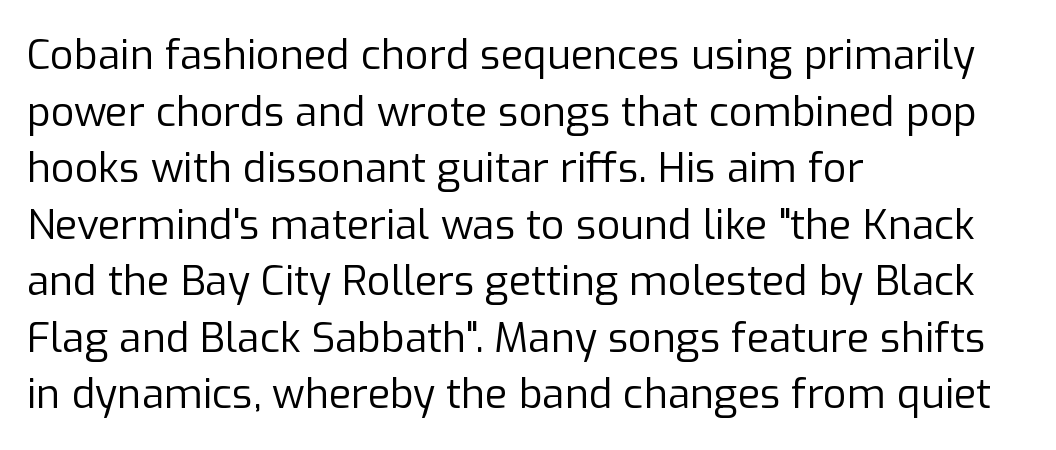
Is there any slant? The stems are plumb. The passage shown is typeset with a sans-serif family. Note the varied advance widths — an 'i' is clearly narrower than an 'm'. Each word holds together tightly as a unit, with standard inter-letter gaps. Each stroke keeps to a modest, everyday thickness or less. Honestly, the row spacing looks completely unremarkable.
